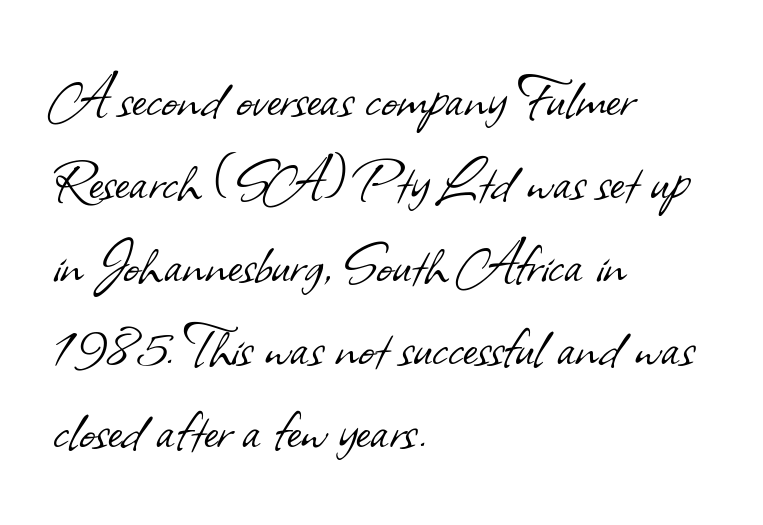
The image shows 68 px light sans-serif type; set left-aligned, line spacing 1.22x, normal letter spacing, not underlined; low stroke contrast and a small x-height.
